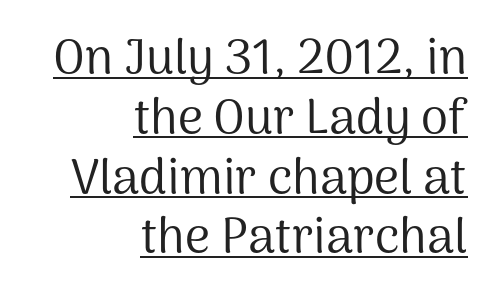
Q: Is the text bold? A: No.
Q: Is the text italic (slanted)? A: No, it is upright.
Q: Is the typeface a serif or a sans-serif typeface? A: Sans-serif.
Q: Is the text underlined? A: Yes.
Q: How is the paragraph aligned? A: Right-aligned.
Q: Is the spacing between letters normal or unusually wide? A: Normal.
Q: Width (condensed, normal, or wide)? A: Normal.
Q: Stroke contrast? A: Medium.
Q: x-height? A: Medium.
Q: Monospaced? A: No.
